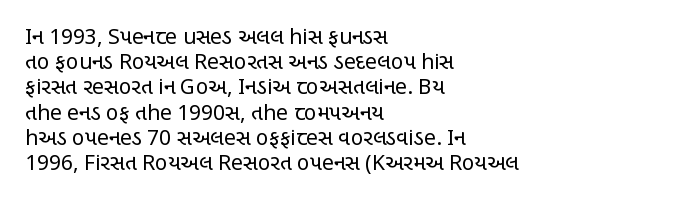
Q: Is the text bold? A: No.
Q: Is the text italic (slanted)? A: No, it is upright.
Q: Is the text underlined? A: No.
Q: How is the paragraph aligned? A: Left-aligned.
Q: Is the spacing between letters normal or unusually wide? A: Normal.
